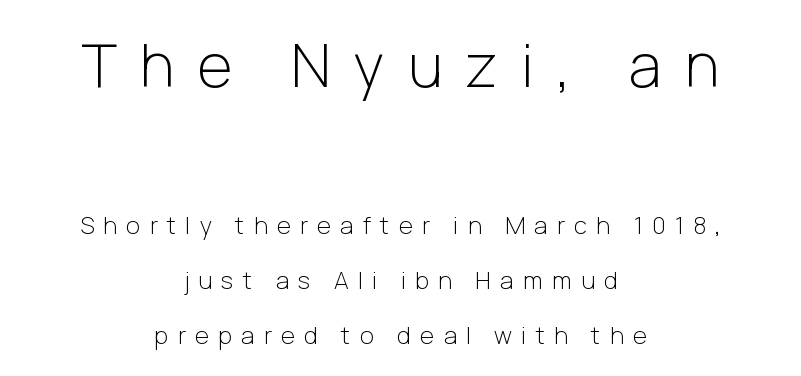
{"serif": "no", "italic": "no", "bold": "no", "weight": "light", "width": "normal", "stroke_contrast": "low", "x_height": "medium", "monospaced": "no", "underline": "no", "align": "center", "line_spacing": "loose", "line_spacing_ratio": 2.29, "letter_spacing": "wide", "letter_spacing_em": 0.39, "larger_block": "first", "size_ratio": 2.5, "glyph_px": 60}
